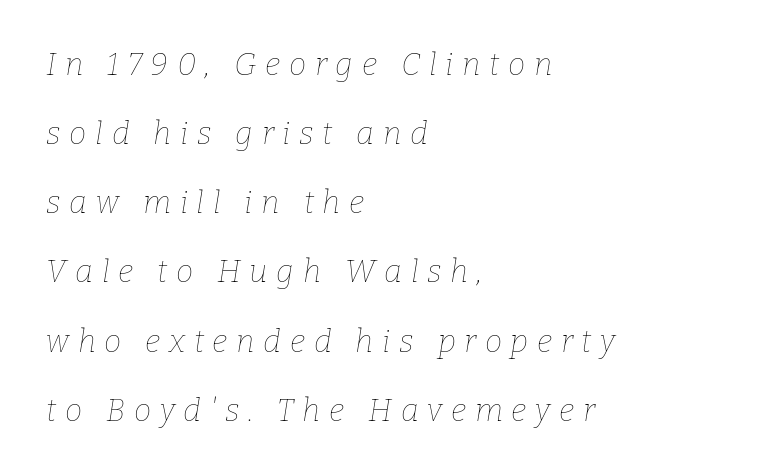
Q: Is the text bold? A: No.
Q: Is the text italic (slanted)? A: Yes, it leans right by about 9 degrees.
Q: Is the text underlined? A: No.
Q: How is the paragraph aligned? A: Left-aligned.
Q: Is the spacing between letters normal or unusually wide? A: Unusually wide.
Q: Is the spacing between lines tight, normal or loose? A: Loose.
Q: Width (condensed, normal, or wide)? A: Normal.
Q: Stroke contrast? A: Low.
Q: x-height? A: Medium.
Q: Monospaced? A: No.
